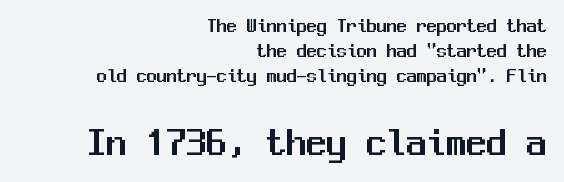
Q: Is the text italic (slanted)? A: No, it is upright.
Q: Is the typeface a serif or a sans-serif typeface? A: Sans-serif.
Q: Is the text underlined? A: No.
Q: How is the paragraph aligned? A: Right-aligned.
Q: Is the spacing between letters normal or unusually wide? A: Normal.
Q: Is the spacing between lines tight, normal or loose? A: Normal.
Q: Which block of text is set in a larger size, the first (top) or the second (bottom)? A: The second (bottom) one.
Q: Width (condensed, normal, or wide)? A: Normal.
Q: Stroke contrast? A: Medium.
Q: x-height? A: Medium.
Q: Monospaced? A: Yes.
